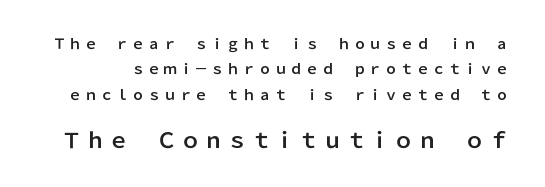
{"italic": "no", "underline": "no", "line_spacing_ratio": 1.81, "larger_block": "second", "size_ratio": 1.5, "glyph_px": 21}
